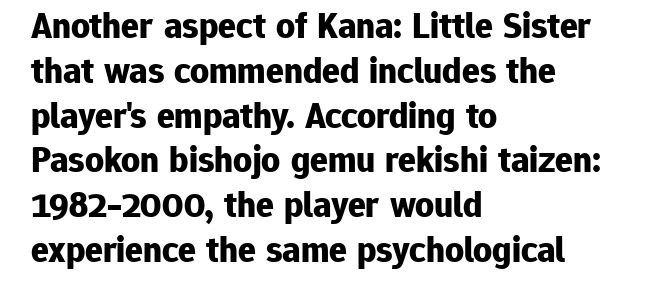
{"serif": "no", "italic": "no", "bold": "yes", "weight": "bold", "width": "normal", "stroke_contrast": "low", "x_height": "medium", "monospaced": "no", "underline": "no", "align": "left", "line_spacing_ratio": 1.21, "letter_spacing": "normal", "letter_spacing_em": 0.0, "glyph_px": 37}
